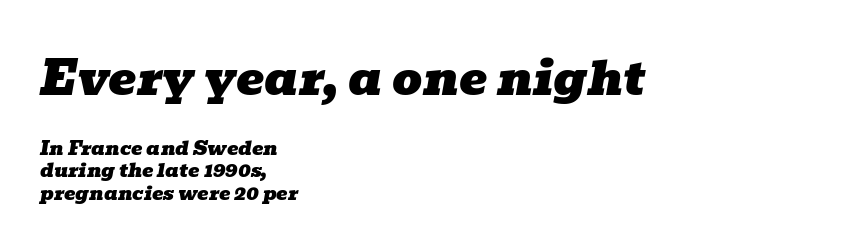
A typesetter would label this face a serif. Caption: standard tracking, unaltered. Note: larger setting up top, smaller setting below. The paragraph has a hard left edge and a soft right edge. Is this a fixed-width face? No — the glyphs have proportional, varying widths.
